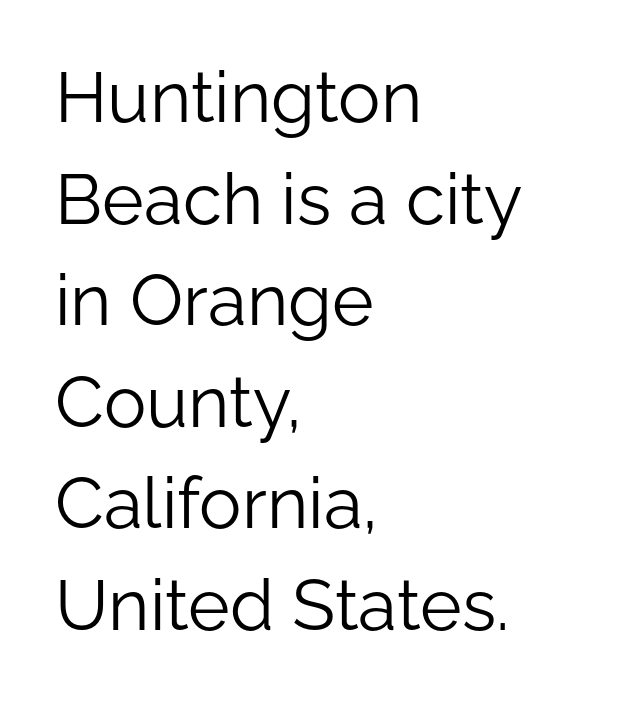
{"serif": "no", "italic": "no", "bold": "no", "weight": "light", "width": "normal", "stroke_contrast": "low", "x_height": "medium", "monospaced": "no", "underline": "no", "align": "left", "line_spacing": "normal", "line_spacing_ratio": 1.43, "letter_spacing": "normal", "letter_spacing_em": 0.0, "glyph_px": 71}
